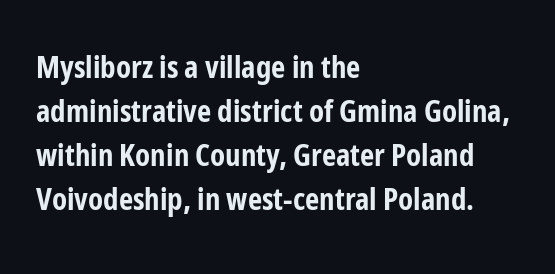
Look at the bottom of the vertical strokes: they stop flat, with no serifs. The block of text has a typical density, with ordinary space between rows. Descender tails drop into unmarked territory. What stands out about the letter spacing? Nothing — it is the standard amount. These lines are set flush left with a ragged right edge. This sample has the flowing, uneven cadence of proportional lettering.
